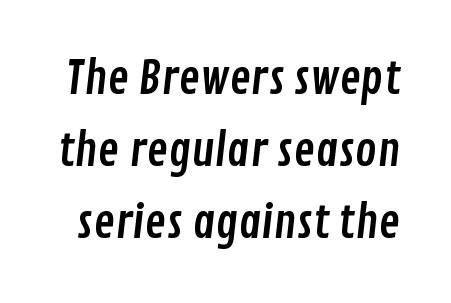
The image shows 45 px condensed sans-serif type; set normal line spacing (1.6x), normal letter spacing, not underlined; low stroke contrast and a medium x-height.
